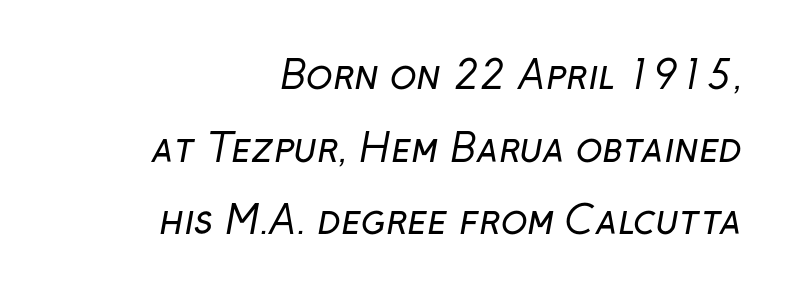
The image shows 39 px regular-weight sans-serif type; set right-aligned, line spacing 1.86x, normal letter spacing, not underlined; low stroke contrast and a medium x-height.
